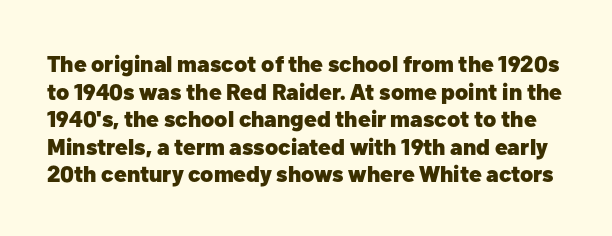
The image shows 23 px bold type, upright; set line spacing 1.2x, normal letter spacing, not underlined.
